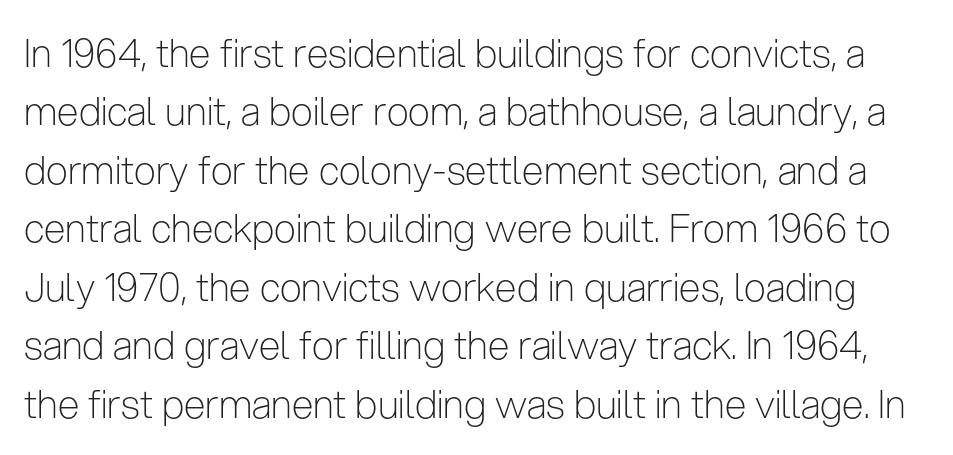
{"serif": "no", "italic": "no", "bold": "no", "weight": "light", "width": "condensed", "stroke_contrast": "low", "x_height": "medium", "monospaced": "no", "underline": "no", "line_spacing": "normal", "line_spacing_ratio": 1.5, "letter_spacing": "normal", "letter_spacing_em": 0.0, "glyph_px": 39}
